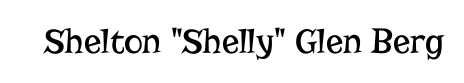
Q: Is the text bold? A: No.
Q: Is the text italic (slanted)? A: No, it is upright.
Q: Is the typeface a serif or a sans-serif typeface? A: Serif.
Q: Is the text underlined? A: No.
Q: Is the spacing between letters normal or unusually wide? A: Normal.
Q: Width (condensed, normal, or wide)? A: Normal.
Q: Stroke contrast? A: Low.
Q: x-height? A: Medium.
Q: Monospaced? A: No.
